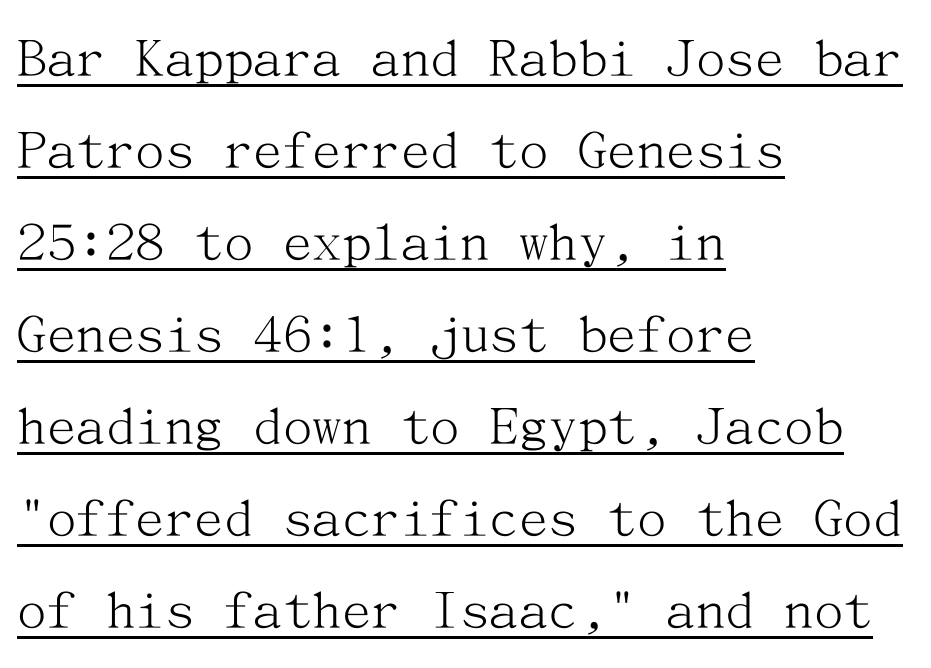
The image shows 59 px light serif type, upright; set left-aligned, normal line spacing (1.56x), normal letter spacing, underlined; medium stroke contrast and a medium x-height.
